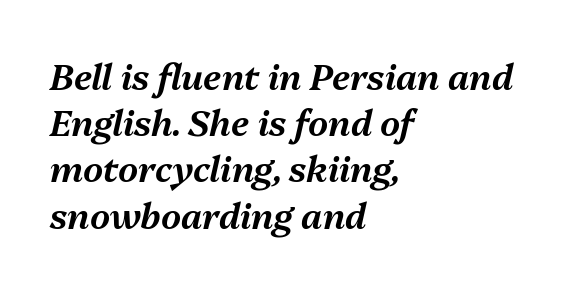
Q: Is the text italic (slanted)? A: Yes, it leans right by about 13 degrees.
Q: Is the text underlined? A: No.
Q: How is the paragraph aligned? A: Left-aligned.
Q: Is the spacing between letters normal or unusually wide? A: Normal.
Q: Is the spacing between lines tight, normal or loose? A: Normal.
Q: Width (condensed, normal, or wide)? A: Normal.
Q: Stroke contrast? A: Medium.
Q: x-height? A: Medium.
Q: Monospaced? A: No.
